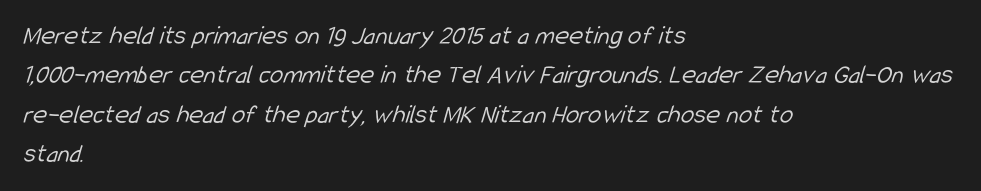
The image shows 27 px text type; set left-aligned, normal line spacing (1.46x), normal letter spacing, not underlined.
